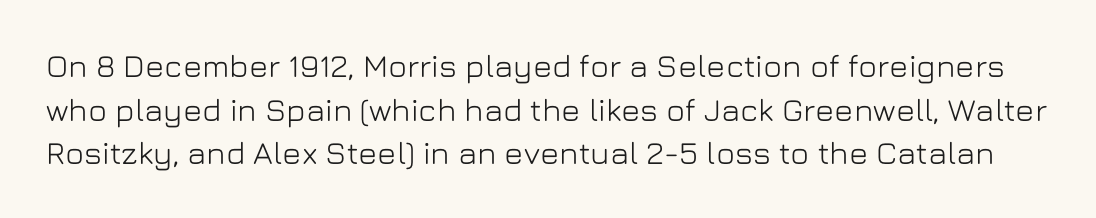
The specimen reads as upright at a glance. The string is rendered with underlining switched off. What's the leading like? Ordinary, nothing unusual. Examine the stroke ends and you'll find no serifs. Look at the tracking — it's just the regular setting, nothing added.
